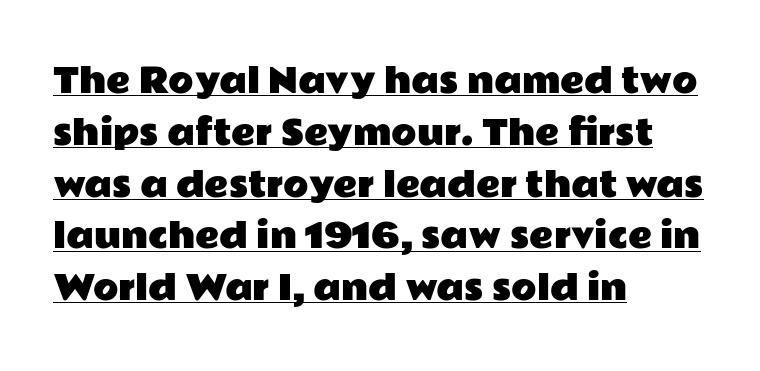
Q: Is the text italic (slanted)? A: No, it is upright.
Q: Is the typeface a serif or a sans-serif typeface? A: Sans-serif.
Q: Is the text underlined? A: Yes.
Q: How is the paragraph aligned? A: Left-aligned.
Q: Is the spacing between letters normal or unusually wide? A: Normal.
Q: Is the spacing between lines tight, normal or loose? A: Normal.
Q: Width (condensed, normal, or wide)? A: Wide.
Q: Stroke contrast? A: Low.
Q: x-height? A: Medium.
Q: Monospaced? A: No.
